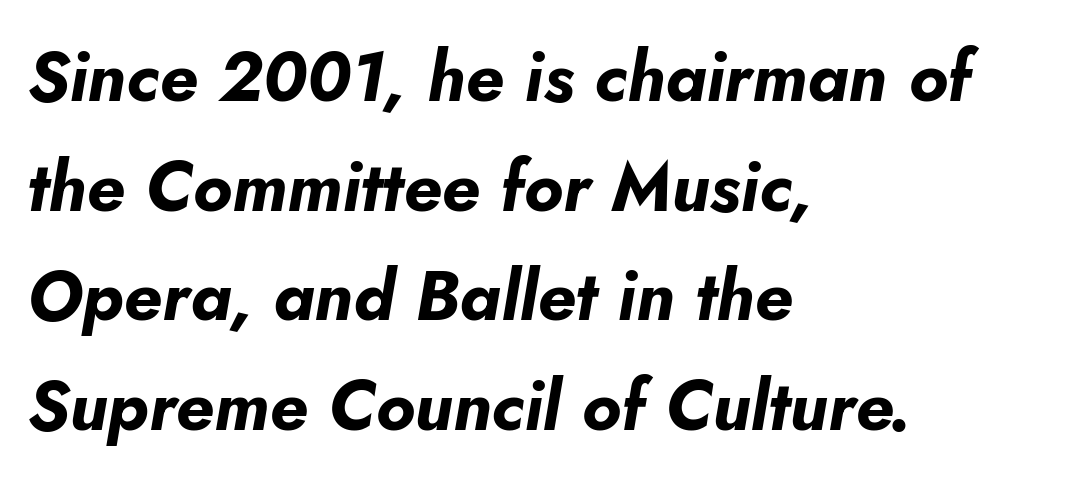
The image shows 69 px bold type, italic (leaning right); set left-aligned, normal line spacing (1.59x), normal letter spacing, not underlined; low stroke contrast and a small x-height.
